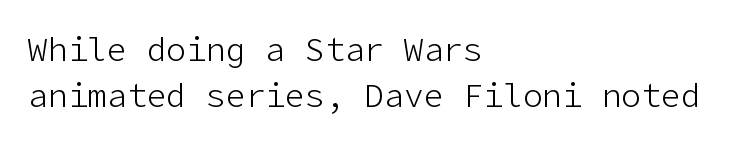
The image shows 33 px light sans-serif type, upright; set left-aligned, normal line spacing (1.38x), normal letter spacing, not underlined; low stroke contrast and a medium x-height.
